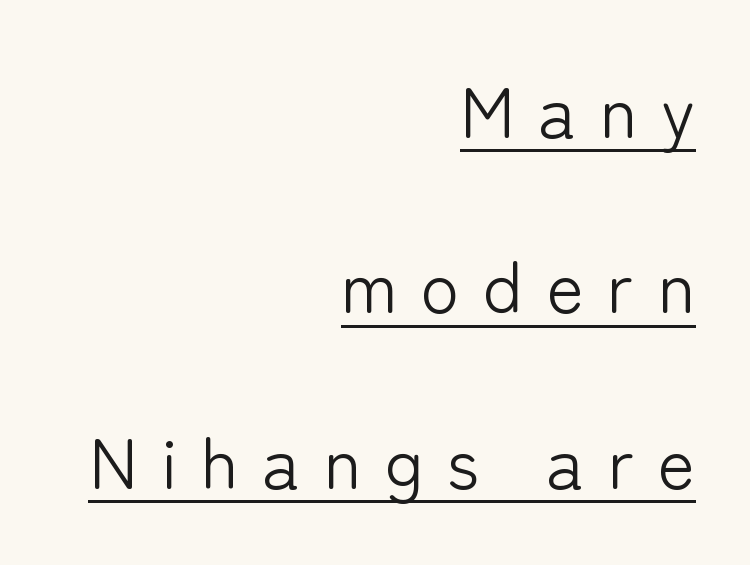
Q: Is the text bold? A: No.
Q: Is the text italic (slanted)? A: No, it is upright.
Q: Is the typeface a serif or a sans-serif typeface? A: Sans-serif.
Q: Is the text underlined? A: Yes.
Q: How is the paragraph aligned? A: Right-aligned.
Q: Is the spacing between letters normal or unusually wide? A: Unusually wide.
Q: Is the spacing between lines tight, normal or loose? A: Loose.
Q: Width (condensed, normal, or wide)? A: Normal.
Q: Stroke contrast? A: Low.
Q: x-height? A: Medium.
Q: Monospaced? A: No.
